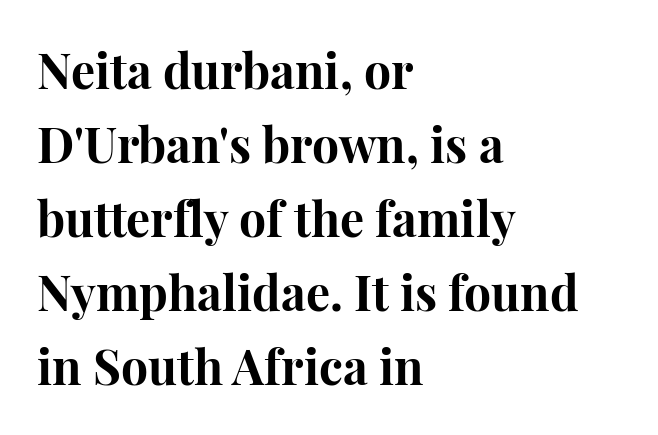
{"serif": "yes", "italic": "no", "bold": "yes", "weight": "bold", "width": "normal", "stroke_contrast": "high", "x_height": "medium", "monospaced": "no", "underline": "no", "align": "left", "line_spacing": "normal", "line_spacing_ratio": 1.54, "letter_spacing": "normal", "letter_spacing_em": 0.0, "glyph_px": 48}
